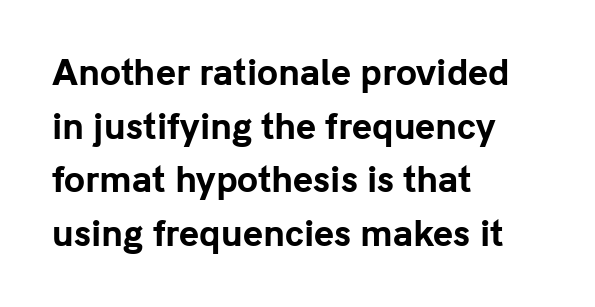
Q: Is the text bold? A: Yes.
Q: Is the text italic (slanted)? A: No, it is upright.
Q: Is the typeface a serif or a sans-serif typeface? A: Sans-serif.
Q: Is the text underlined? A: No.
Q: How is the paragraph aligned? A: Left-aligned.
Q: Is the spacing between letters normal or unusually wide? A: Normal.
Q: Is the spacing between lines tight, normal or loose? A: Normal.
Q: Width (condensed, normal, or wide)? A: Normal.
Q: Stroke contrast? A: Low.
Q: x-height? A: Medium.
Q: Monospaced? A: No.
